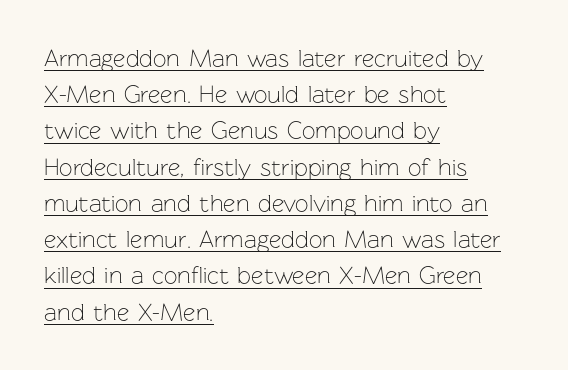
When letters stand straight like this, we call the style roman or upright. Nothing heavy about these letters — not bold at all. You can see a thin bar hugging the bottom of the glyphs. A typesetter would call this zero additional tracking. Regarding leading, the lines here are spaced in the standard way.
